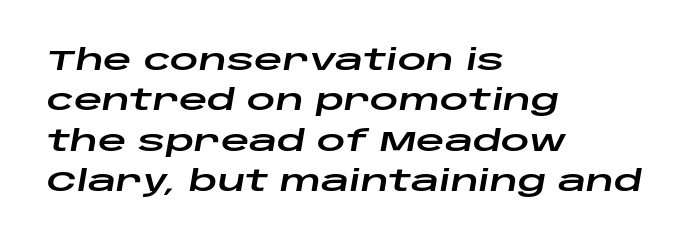
Underline: absent. The letterforms sit shoulder to shoulder at normal distance. The face used here has a pronounced slope to its letters. A typesetter would call this proportional, since set widths differ per character. These lines stack with their left ends in a neat column.
